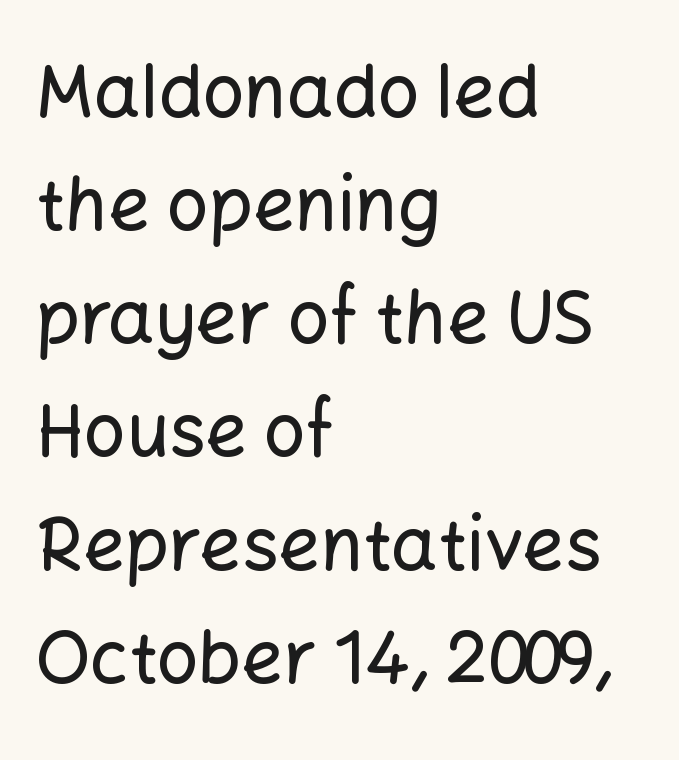
{"serif": "no", "italic": "no", "width": "normal", "stroke_contrast": "low", "x_height": "medium", "monospaced": "no", "underline": "no", "align": "left", "line_spacing": "normal", "line_spacing_ratio": 1.55, "letter_spacing": "normal", "letter_spacing_em": 0.0, "glyph_px": 73}
